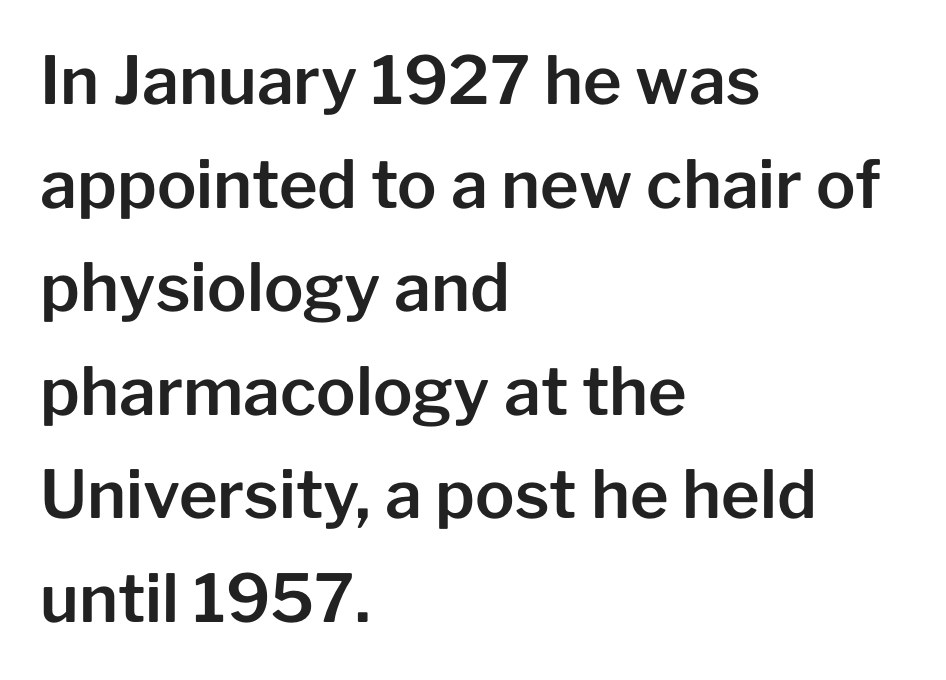
Q: Is the text italic (slanted)? A: No, it is upright.
Q: Is the typeface a serif or a sans-serif typeface? A: Sans-serif.
Q: Is the text underlined? A: No.
Q: How is the paragraph aligned? A: Left-aligned.
Q: Is the spacing between letters normal or unusually wide? A: Normal.
Q: Is the spacing between lines tight, normal or loose? A: Normal.
Q: Width (condensed, normal, or wide)? A: Normal.
Q: Stroke contrast? A: Low.
Q: x-height? A: Medium.
Q: Monospaced? A: No.
